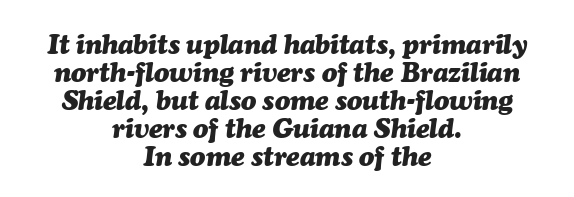
{"italic": "yes", "lean": "right", "slant_degrees": 7, "bold": "yes", "weight": "heavy", "width": "normal", "stroke_contrast": "medium", "x_height": "medium", "monospaced": "no", "underline": "no", "align": "center", "line_spacing": "tight", "line_spacing_ratio": 1.0, "letter_spacing": "normal", "letter_spacing_em": 0.0, "glyph_px": 28}
